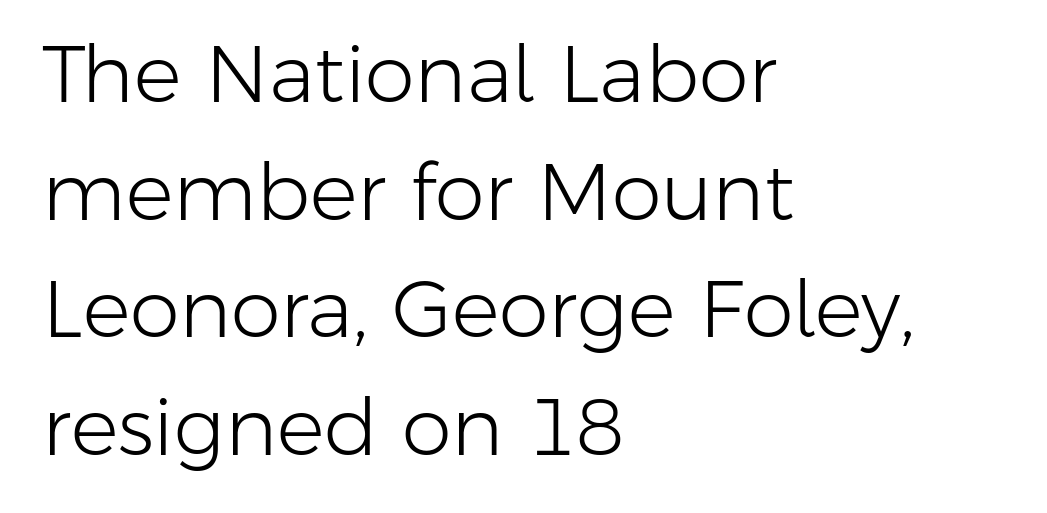
The image shows 80 px light sans-serif type, upright; set left-aligned, normal line spacing (1.47x), normal letter spacing, not underlined; low stroke contrast and a medium x-height.
